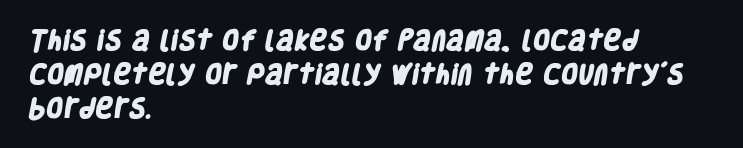
A student would call this left alignment; a typographer would say flush left, rag right. No extra tracking has been applied to these lines. The strip under each line holds only bare page. Notice how descenders clear the ascenders below comfortably — that's standard leading. As a designer I'd log this as weight 700, bold.
